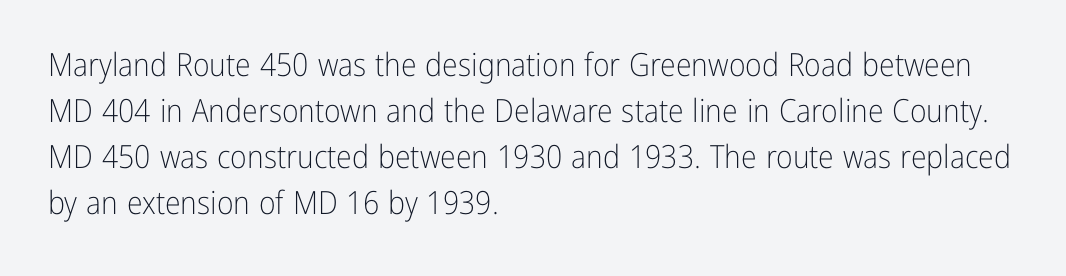
Q: Is the text bold? A: No.
Q: Is the text italic (slanted)? A: No, it is upright.
Q: Is the typeface a serif or a sans-serif typeface? A: Sans-serif.
Q: Is the text underlined? A: No.
Q: How is the paragraph aligned? A: Left-aligned.
Q: Is the spacing between letters normal or unusually wide? A: Normal.
Q: Is the spacing between lines tight, normal or loose? A: Normal.
Q: Width (condensed, normal, or wide)? A: Condensed.
Q: Stroke contrast? A: Low.
Q: x-height? A: Medium.
Q: Monospaced? A: No.
